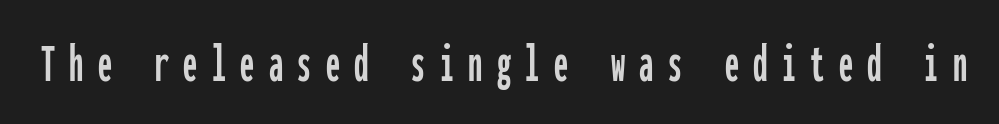
The image shows 57 px condensed sans-serif type, upright, monospaced; set unusually wide letter spacing (+0.25 em), not underlined; low stroke contrast and a medium x-height.
